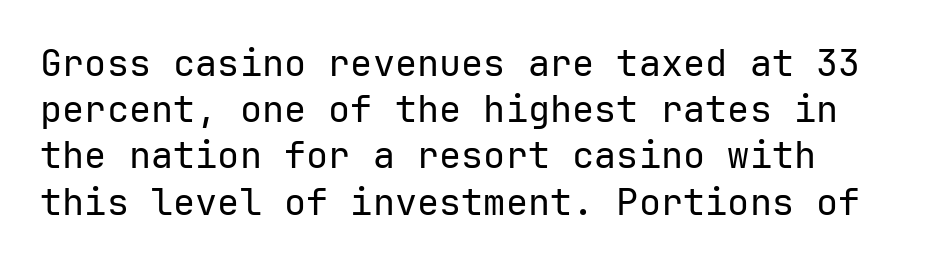
{"serif": "no", "italic": "no", "bold": "no", "weight": "regular", "width": "normal", "stroke_contrast": "low", "x_height": "medium", "underline": "no", "align": "left", "line_spacing": "normal", "line_spacing_ratio": 1.25, "letter_spacing": "normal", "letter_spacing_em": 0.0, "glyph_px": 37}
